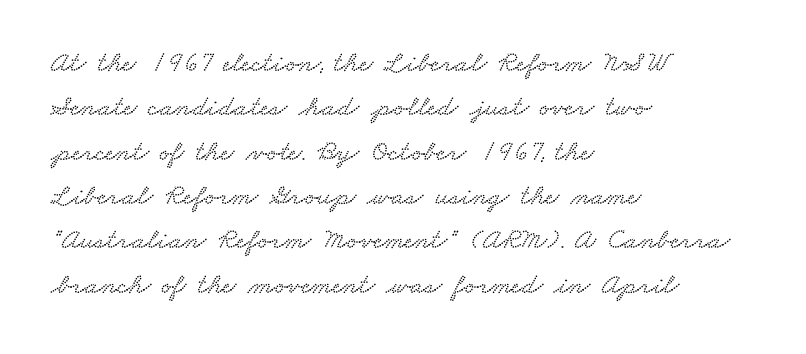
Q: Is the typeface a serif or a sans-serif typeface? A: Serif.
Q: Is the text underlined? A: No.
Q: How is the paragraph aligned? A: Left-aligned.
Q: Is the spacing between letters normal or unusually wide? A: Normal.
Q: Is the spacing between lines tight, normal or loose? A: Normal.
Q: Width (condensed, normal, or wide)? A: Wide.
Q: Stroke contrast? A: Low.
Q: x-height? A: Small.
Q: Monospaced? A: No.
